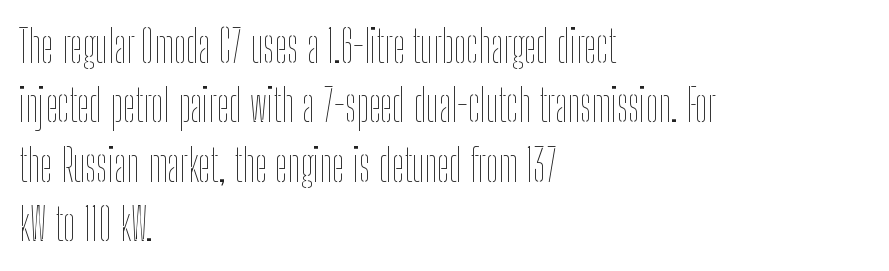
Descenders hang freely into open space. The passage shown stacks its lines at a standard gap. Caption: multi-line text, flush left, ragged right. Think of a printed novel: that variable character pitch is what you see here. Weight: not bold — regular or lighter. The letters stand straight up with perfectly vertical stems.
